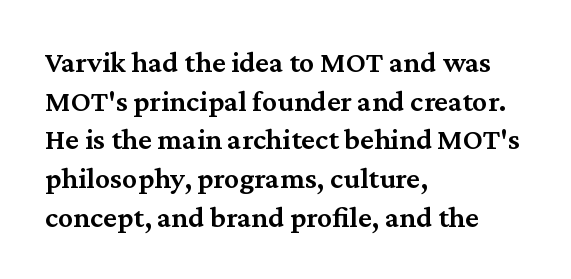
Interline gaps are of average width in this sample. Serifs: yes, visible at the terminals of the letterforms. The passage shown is not underscored anywhere. The gaps between neighbouring characters are ordinary and unremarkable.
